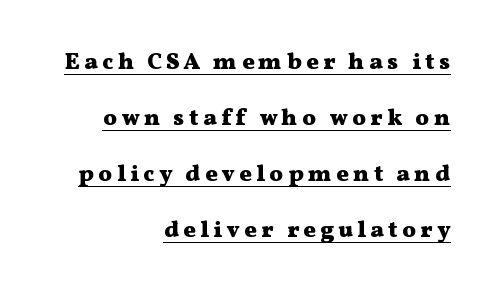
{"italic": "no", "bold": "yes", "underline": "yes", "align": "right", "line_spacing": "loose", "line_spacing_ratio": 2.43, "glyph_px": 23}
